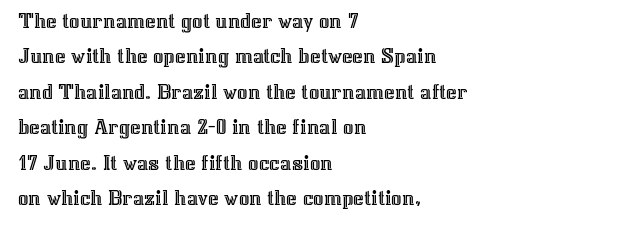
Q: Is the text italic (slanted)? A: No, it is upright.
Q: Is the text underlined? A: No.
Q: How is the paragraph aligned? A: Left-aligned.
Q: Is the spacing between letters normal or unusually wide? A: Normal.
Q: Is the spacing between lines tight, normal or loose? A: Normal.
